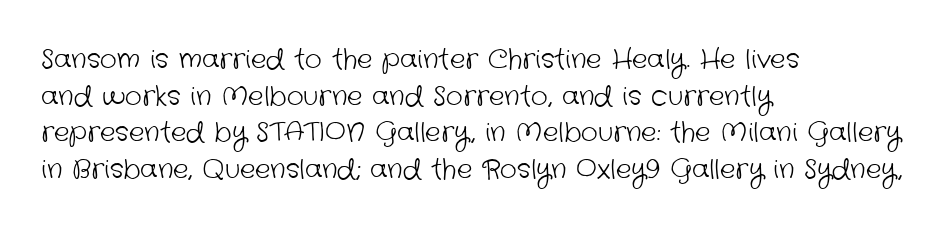
Interline gaps are of average width in this sample. The face looks like a standard text weight, possibly lighter. The line texture is even and compact thanks to regular tracking. Just letters on the line, the space beneath them empty. This sample is left-justified, so line endings fall wherever the words run out.
